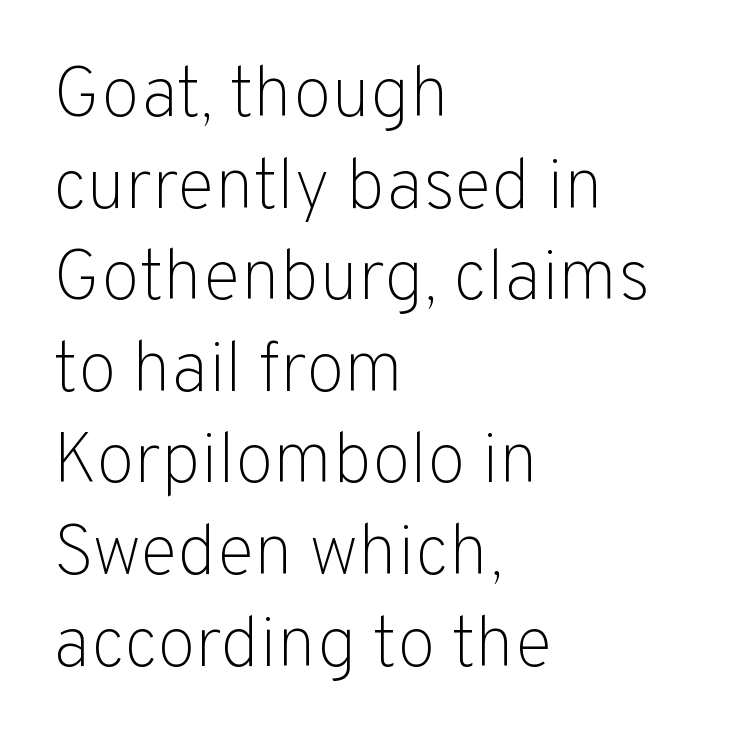
Q: Is the text bold? A: No.
Q: Is the text italic (slanted)? A: No, it is upright.
Q: Is the typeface a serif or a sans-serif typeface? A: Sans-serif.
Q: Is the text underlined? A: No.
Q: How is the paragraph aligned? A: Left-aligned.
Q: Is the spacing between letters normal or unusually wide? A: Normal.
Q: Is the spacing between lines tight, normal or loose? A: Normal.
Q: Width (condensed, normal, or wide)? A: Normal.
Q: Stroke contrast? A: Low.
Q: x-height? A: Medium.
Q: Monospaced? A: No.
